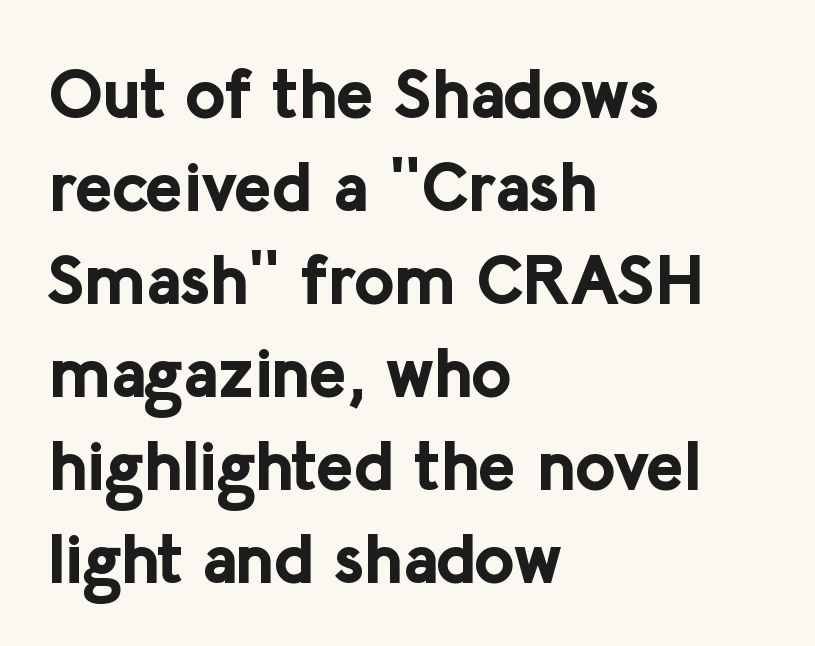
The image shows 70 px bold sans-serif type, upright; set left-aligned, normal line spacing (1.33x), normal letter spacing, not underlined; low stroke contrast and a medium x-height.
